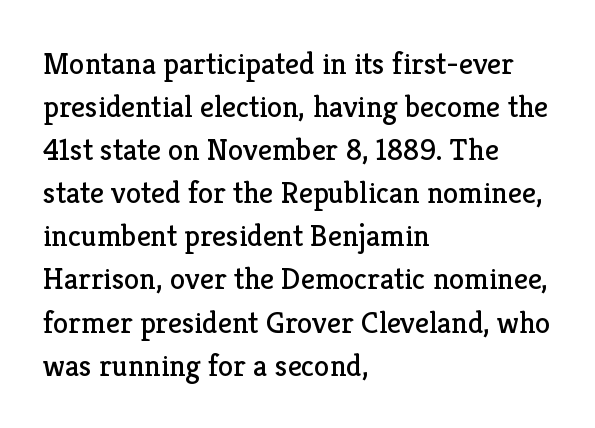
Q: Is the text bold? A: No.
Q: Is the text italic (slanted)? A: No, it is upright.
Q: Is the typeface a serif or a sans-serif typeface? A: Serif.
Q: Is the text underlined? A: No.
Q: How is the paragraph aligned? A: Left-aligned.
Q: Is the spacing between letters normal or unusually wide? A: Normal.
Q: Is the spacing between lines tight, normal or loose? A: Normal.
Q: Width (condensed, normal, or wide)? A: Normal.
Q: Stroke contrast? A: Low.
Q: x-height? A: Medium.
Q: Monospaced? A: No.
